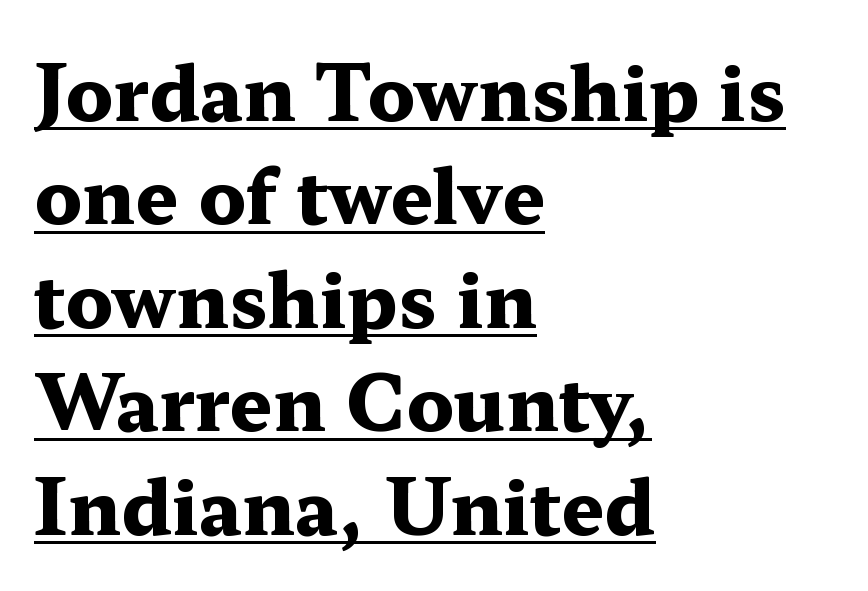
{"serif": "yes", "italic": "no", "bold": "yes", "weight": "heavy", "width": "wide", "stroke_contrast": "medium", "x_height": "medium", "monospaced": "no", "underline": "yes", "align": "left", "line_spacing": "normal", "line_spacing_ratio": 1.38, "letter_spacing": "normal", "letter_spacing_em": 0.0, "glyph_px": 75}
